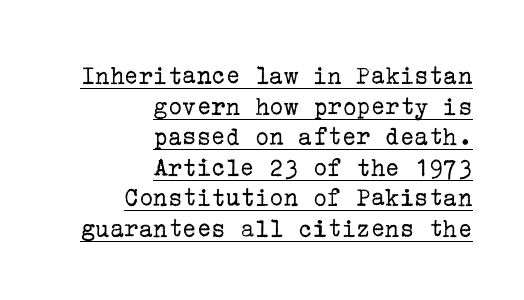
The image shows 27 px text type, upright; set right-aligned, tight line spacing (1.13x), normal letter spacing, underlined.
